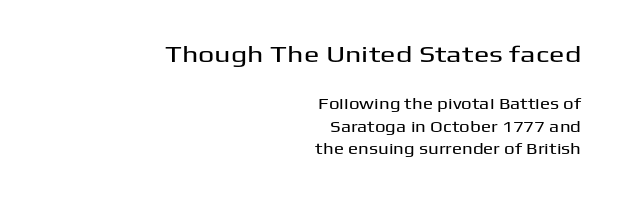
The image shows 23 px text type, upright; set right-aligned, normal line spacing (1.53x), normal letter spacing, not underlined; the first (top) block is 1.53x larger.
